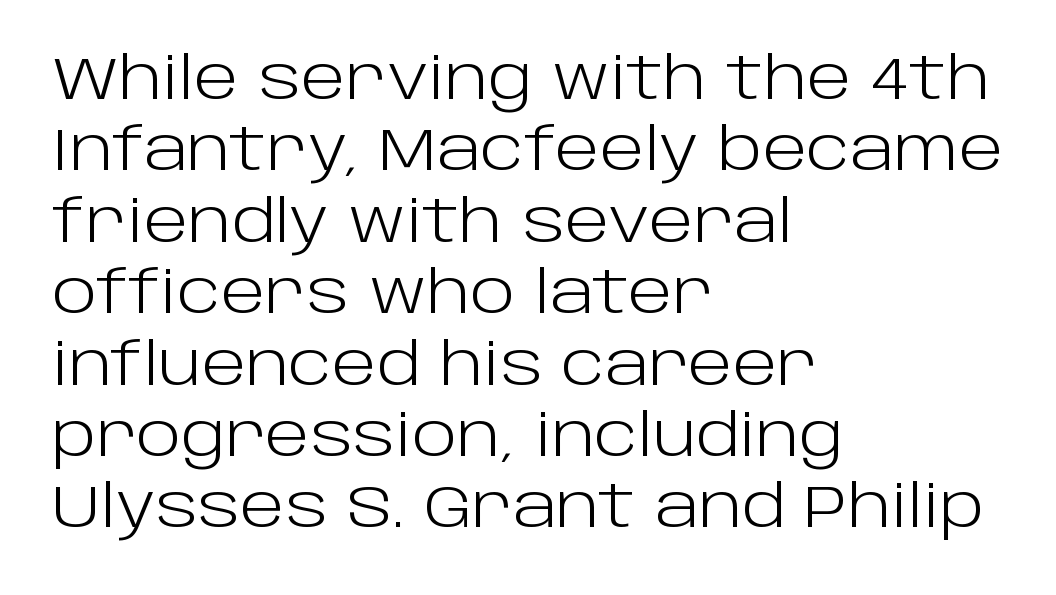
The image shows 59 px light sans-serif type, upright; set left-aligned, line spacing 1.21x, normal letter spacing, not underlined; low stroke contrast and a large x-height.
